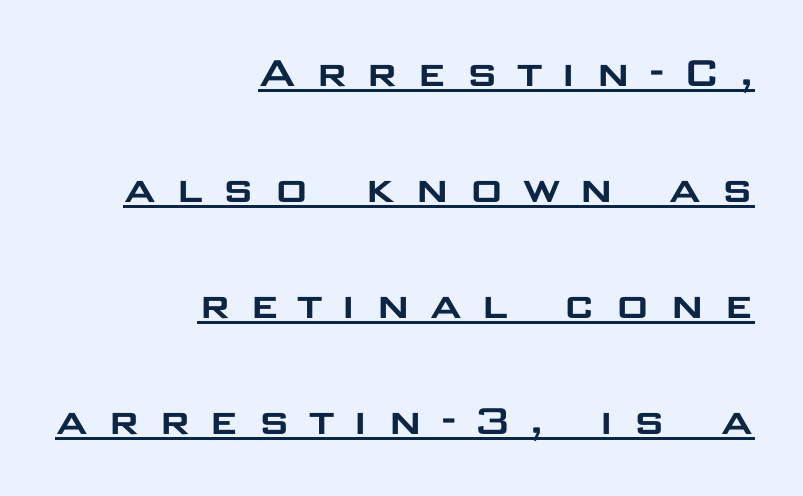
{"serif": "no", "italic": "no", "width": "wide", "stroke_contrast": "low", "x_height": "large", "monospaced": "no", "underline": "yes", "align": "right", "line_spacing": "loose", "line_spacing_ratio": 2.42, "letter_spacing": "wide", "letter_spacing_em": 0.37, "glyph_px": 48}
